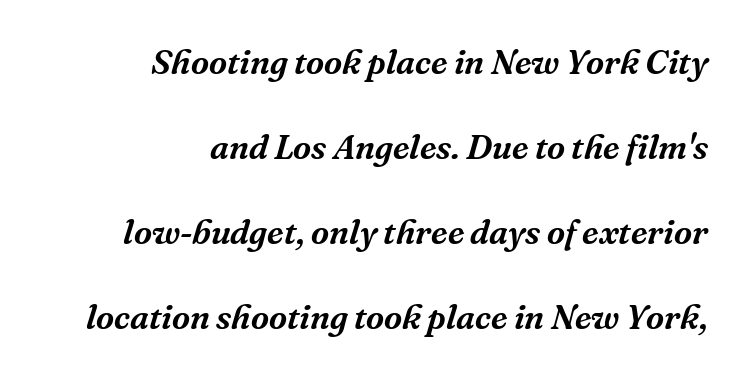
The letters sit at their default tracking, neither squeezed nor spread. This rendering uses right alignment, leaving the left contour irregular. This sample uses a serif face. A typesetter would call this proportional, since set widths differ per character. Decoration check: the copy has no underline.
